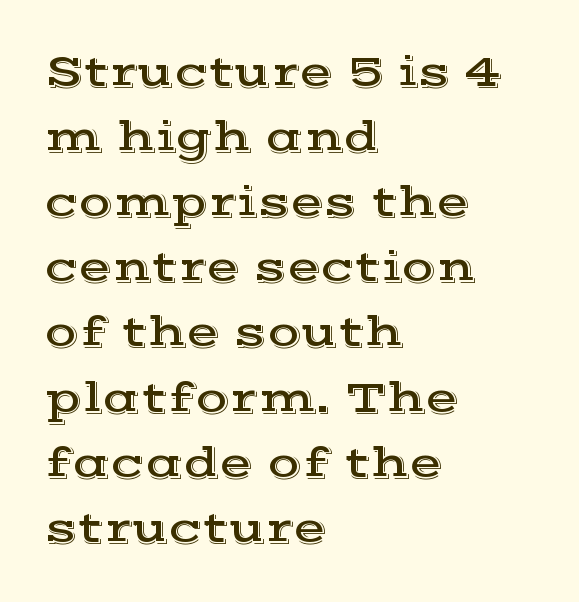
Q: Is the text italic (slanted)? A: No, it is upright.
Q: Is the typeface a serif or a sans-serif typeface? A: Serif.
Q: Is the text underlined? A: No.
Q: How is the paragraph aligned? A: Left-aligned.
Q: Is the spacing between letters normal or unusually wide? A: Normal.
Q: Is the spacing between lines tight, normal or loose? A: Normal.
Q: Width (condensed, normal, or wide)? A: Wide.
Q: x-height? A: Medium.
Q: Monospaced? A: No.
